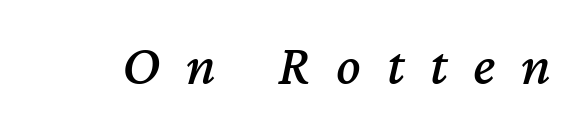
Each letter keeps its own natural width here, so spacing adapts to shape. Between one letter and the next there's a generous, obvious gap. Designer's note — italics engaged. Rule under the text: the space is simply empty.
